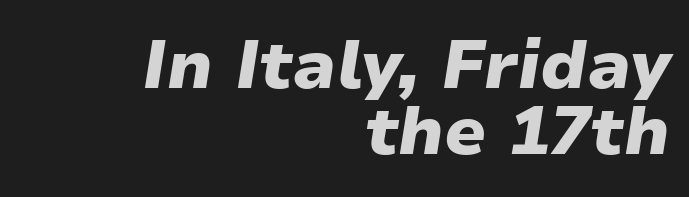
The image shows 68 px heavy type, italic (leaning right); set right-aligned, tight line spacing (0.97x), normal letter spacing, not underlined; low stroke contrast and a medium x-height.
